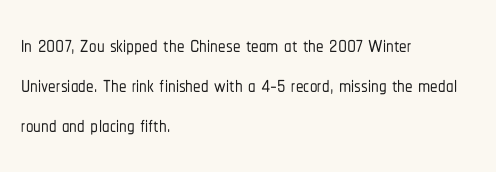
Q: Is the text italic (slanted)? A: No, it is upright.
Q: Is the typeface a serif or a sans-serif typeface? A: Sans-serif.
Q: Is the text underlined? A: No.
Q: How is the paragraph aligned? A: Left-aligned.
Q: Is the spacing between letters normal or unusually wide? A: Normal.
Q: Is the spacing between lines tight, normal or loose? A: Normal.
Q: Width (condensed, normal, or wide)? A: Condensed.
Q: Stroke contrast? A: Low.
Q: x-height? A: Medium.
Q: Monospaced? A: No.
